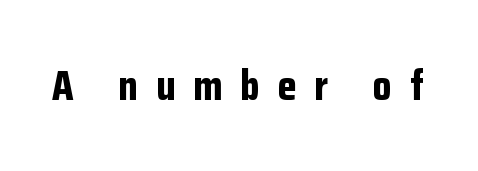
{"serif": "no", "italic": "no", "bold": "yes", "weight": "bold", "width": "condensed", "stroke_contrast": "low", "x_height": "medium", "monospaced": "no", "underline": "no", "letter_spacing": "wide", "letter_spacing_em": 0.44, "glyph_px": 42}
